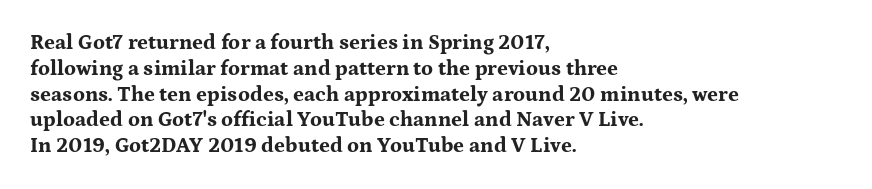
The letters stand upright; this is a roman face. Every row of glyphs begins at an identical x-position on the left. Between one letter and the next there's only the usual sliver of space. Caption: bold face, heavy strokes.
